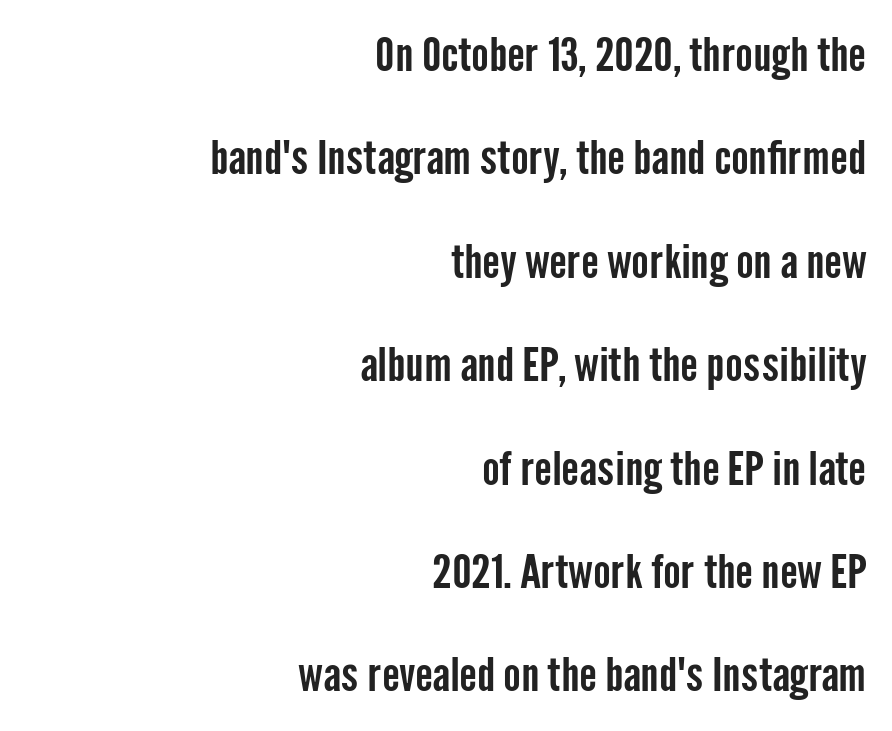
Words appear dense and cohesive because spacing is normal. The letters stand straight up with perfectly vertical stems. The passage shown is typeset with a sans-serif family. Letters rest on an invisible, unmarked baseline. The lines are quadded right. These lines are rendered in a variable-pitch font.
